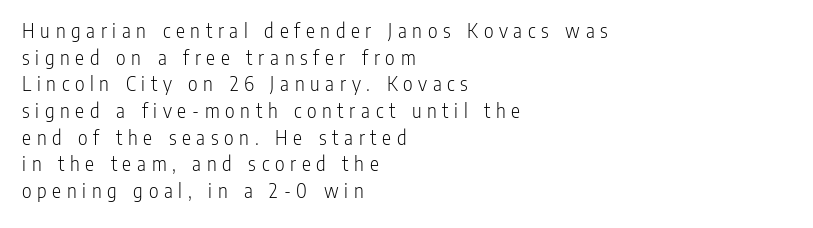
Line starts are locked; line ends wander. Leading: standard. Tracking value appears strongly positive — letters spread wide. The letters stand straight up with perfectly vertical stems. Anything drawn beneath the words? Only blank space. Stem width sits at or under what a default text font uses.
